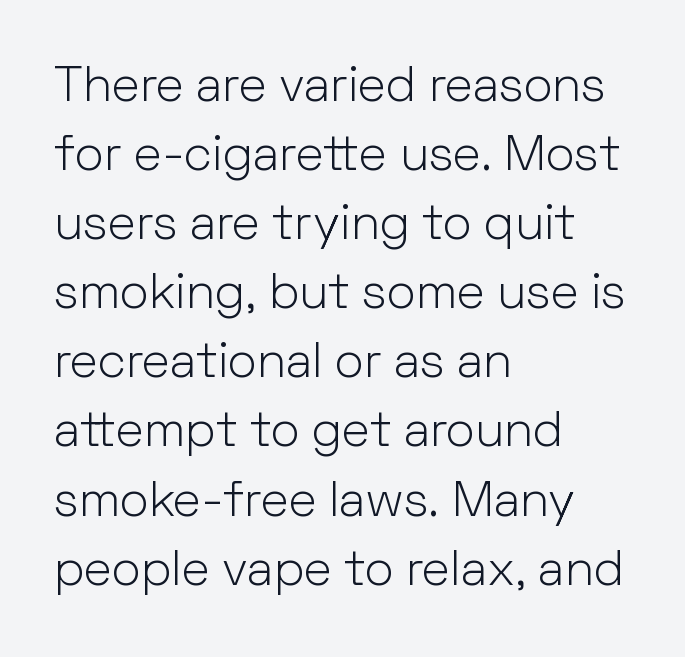
{"serif": "no", "italic": "no", "bold": "no", "weight": "light", "width": "normal", "stroke_contrast": "low", "x_height": "medium", "monospaced": "no", "underline": "no", "align": "left", "line_spacing": "normal", "line_spacing_ratio": 1.41, "letter_spacing": "normal", "letter_spacing_em": 0.0, "glyph_px": 49}
